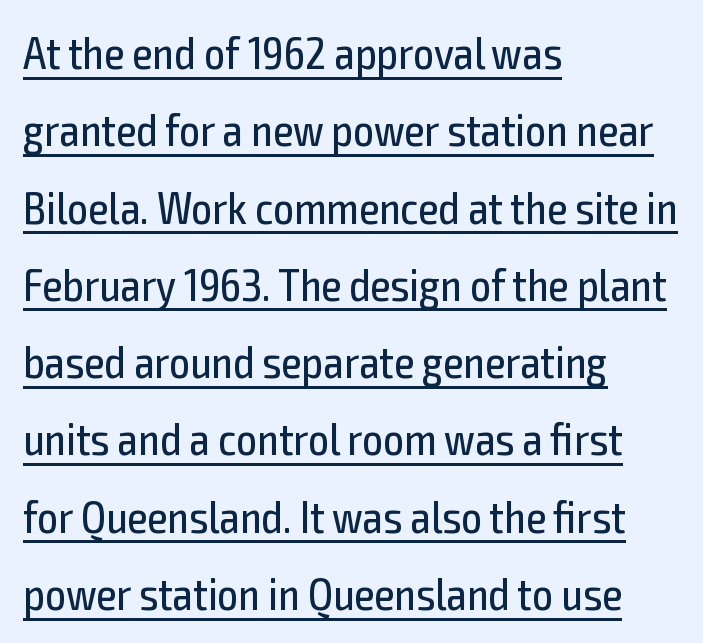
Q: Is the text bold? A: No.
Q: Is the text italic (slanted)? A: No, it is upright.
Q: Is the typeface a serif or a sans-serif typeface? A: Sans-serif.
Q: Is the text underlined? A: Yes.
Q: How is the paragraph aligned? A: Left-aligned.
Q: Is the spacing between letters normal or unusually wide? A: Normal.
Q: Is the spacing between lines tight, normal or loose? A: Normal.
Q: Width (condensed, normal, or wide)? A: Condensed.
Q: x-height? A: Medium.
Q: Monospaced? A: No.
